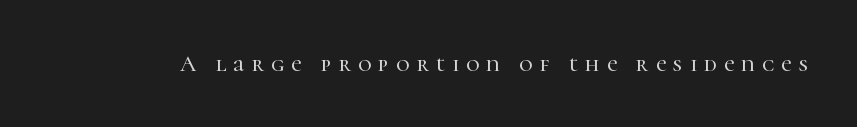
{"italic": "no", "underline": "no", "letter_spacing": "wide", "letter_spacing_em": 0.31, "glyph_px": 23}
